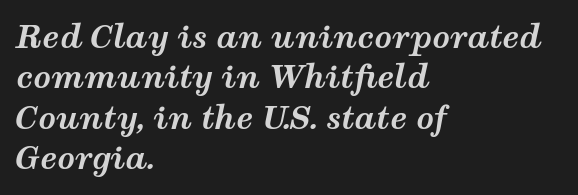
Q: Is the text bold? A: Yes.
Q: Is the text italic (slanted)? A: Yes, it leans right by about 12 degrees.
Q: Is the text underlined? A: No.
Q: How is the paragraph aligned? A: Left-aligned.
Q: Is the spacing between letters normal or unusually wide? A: Normal.
Q: Is the spacing between lines tight, normal or loose? A: Normal.
Q: Width (condensed, normal, or wide)? A: Wide.
Q: Stroke contrast? A: Medium.
Q: x-height? A: Medium.
Q: Monospaced? A: No.
